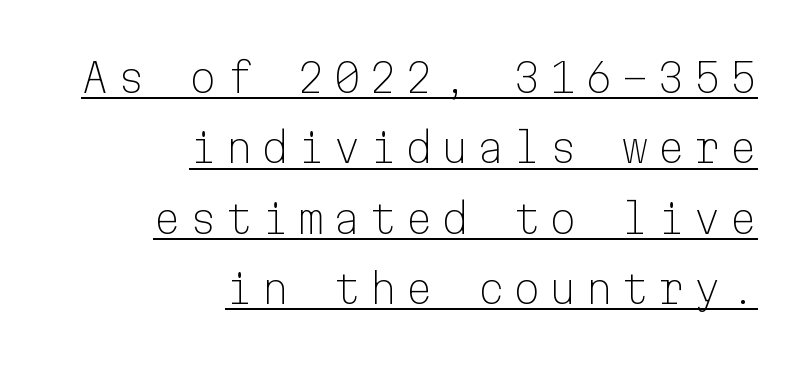
The image shows 40 px light sans-serif type, upright, monospaced; set right-aligned, line spacing 1.76x, unusually wide letter spacing (+0.2 em), underlined; low stroke contrast and a medium x-height.
